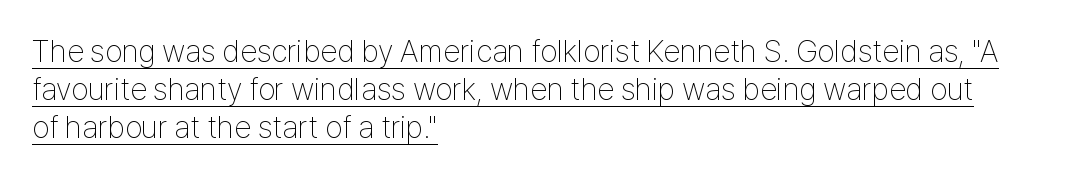
Q: Is the text bold? A: No.
Q: Is the text italic (slanted)? A: No, it is upright.
Q: Is the typeface a serif or a sans-serif typeface? A: Sans-serif.
Q: Is the text underlined? A: Yes.
Q: How is the paragraph aligned? A: Left-aligned.
Q: Is the spacing between letters normal or unusually wide? A: Normal.
Q: Width (condensed, normal, or wide)? A: Condensed.
Q: Stroke contrast? A: Low.
Q: x-height? A: Medium.
Q: Monospaced? A: No.
